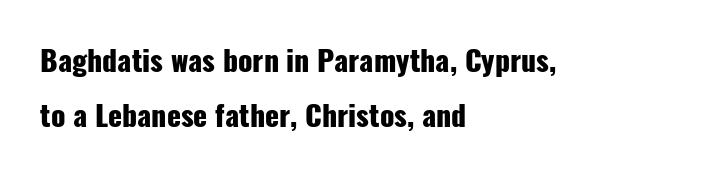
Q: Is the text bold? A: Yes.
Q: Is the text italic (slanted)? A: No, it is upright.
Q: Is the typeface a serif or a sans-serif typeface? A: Sans-serif.
Q: Is the text underlined? A: No.
Q: How is the paragraph aligned? A: Left-aligned.
Q: Is the spacing between letters normal or unusually wide? A: Normal.
Q: Is the spacing between lines tight, normal or loose? A: Loose.
Q: Width (condensed, normal, or wide)? A: Condensed.
Q: Stroke contrast? A: Low.
Q: x-height? A: Medium.
Q: Monospaced? A: No.
